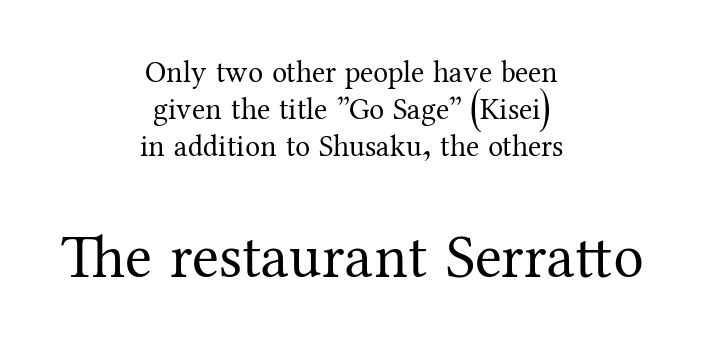
Q: Is the text bold? A: No.
Q: Is the text italic (slanted)? A: No, it is upright.
Q: Is the typeface a serif or a sans-serif typeface? A: Serif.
Q: Is the text underlined? A: No.
Q: How is the paragraph aligned? A: Centered.
Q: Is the spacing between letters normal or unusually wide? A: Normal.
Q: Which block of text is set in a larger size, the first (top) or the second (bottom)? A: The second (bottom) one.
Q: Width (condensed, normal, or wide)? A: Normal.
Q: Stroke contrast? A: Medium.
Q: x-height? A: Medium.
Q: Monospaced? A: No.
